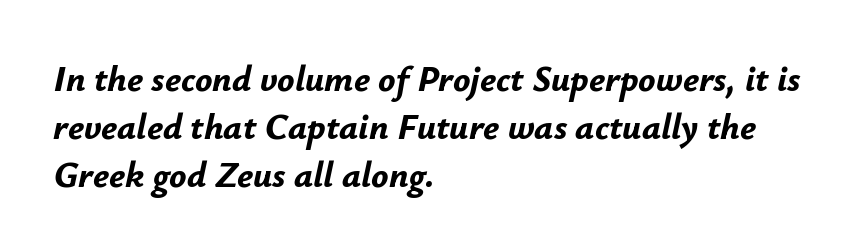
Q: Is the text bold? A: Yes.
Q: Is the text italic (slanted)? A: Yes, it leans right by about 12 degrees.
Q: Is the text underlined? A: No.
Q: How is the paragraph aligned? A: Left-aligned.
Q: Is the spacing between letters normal or unusually wide? A: Normal.
Q: Is the spacing between lines tight, normal or loose? A: Normal.
Q: Width (condensed, normal, or wide)? A: Normal.
Q: Stroke contrast? A: Low.
Q: x-height? A: Small.
Q: Monospaced? A: No.
